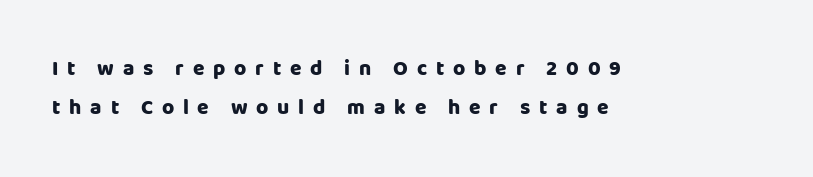
{"italic": "no", "bold": "yes", "underline": "no", "align": "left", "line_spacing_ratio": 1.84, "letter_spacing": "wide", "letter_spacing_em": 0.42, "glyph_px": 21}
